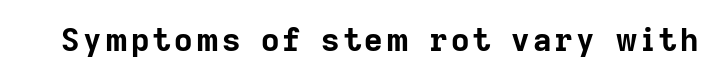
{"serif": "no", "italic": "no", "bold": "yes", "weight": "bold", "width": "normal", "stroke_contrast": "low", "x_height": "medium", "monospaced": "no", "underline": "no", "glyph_px": 32}
